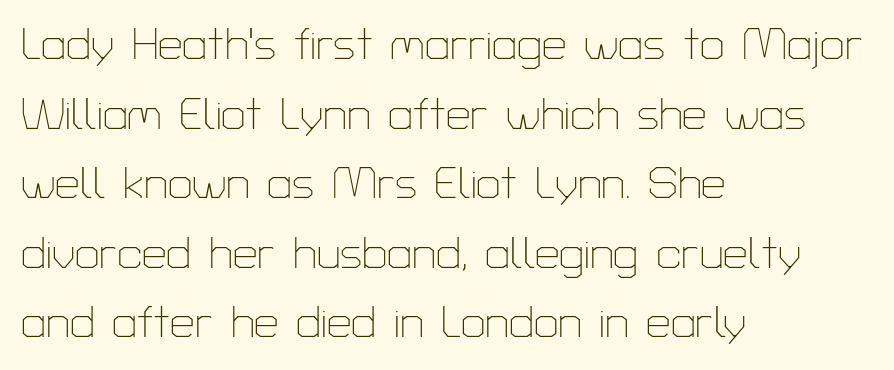
The font family rendered here belongs to the sans-serif group. When letters stand straight like this, we call the style roman or upright. Descender tails drop into unmarked territory. The face looks like a standard text weight, possibly lighter. The setting favours the left margin, as ordinary paragraphs usually do.
